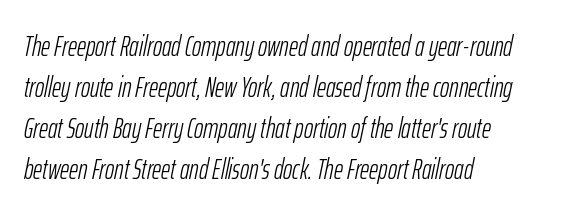
{"italic": "yes", "lean": "right", "slant_degrees": 12, "bold": "no", "weight": "light", "width": "condensed", "stroke_contrast": "low", "x_height": "medium", "monospaced": "no", "underline": "no", "align": "left", "line_spacing": "normal", "line_spacing_ratio": 1.46, "letter_spacing": "normal", "letter_spacing_em": 0.0, "glyph_px": 28}
